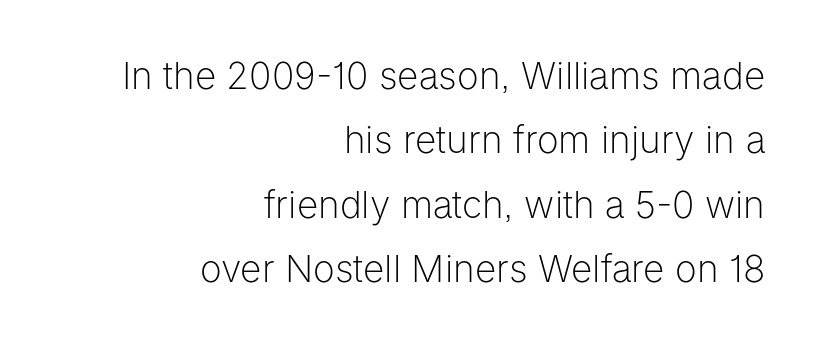
The image shows 37 px light sans-serif type, upright; set right-aligned, line spacing 1.74x, normal letter spacing, not underlined; low stroke contrast and a medium x-height.
